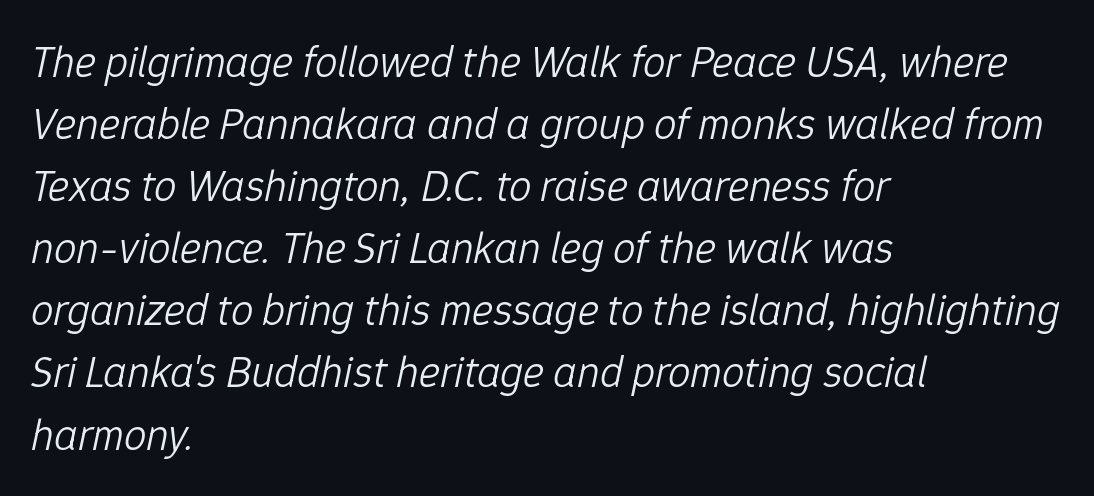
These lines keep a tight, regular rhythm from letter to letter. No word sits above an underline. These lines were composed using italics. Spacing verdict: proportional, widths tailored to each character. Regular leading.
